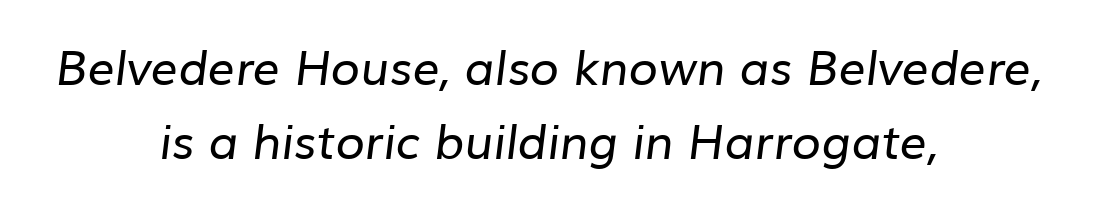
Leading matches the norm, producing a regular column. The cut favours lightness, reaching ordinary text weight at its darkest. No word sits above an underline. Does extra space separate the letters? No, they use regular spacing.
